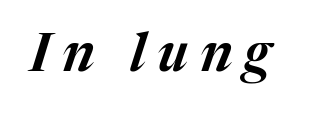
The rendering applies a slant to the glyphs. Underline: absent. Each word looks stretched out because of the extra space between its letters. This sample has the flowing, uneven cadence of proportional lettering.
